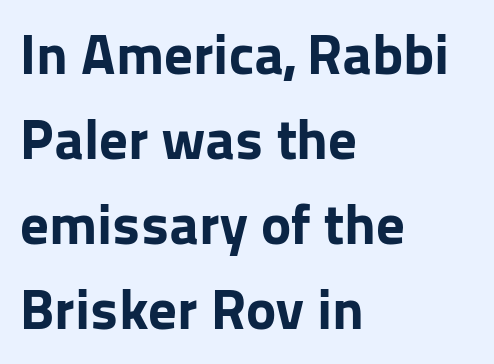
The image shows 57 px bold sans-serif type, upright; set left-aligned, normal line spacing (1.49x), normal letter spacing, not underlined; low stroke contrast and a medium x-height.
